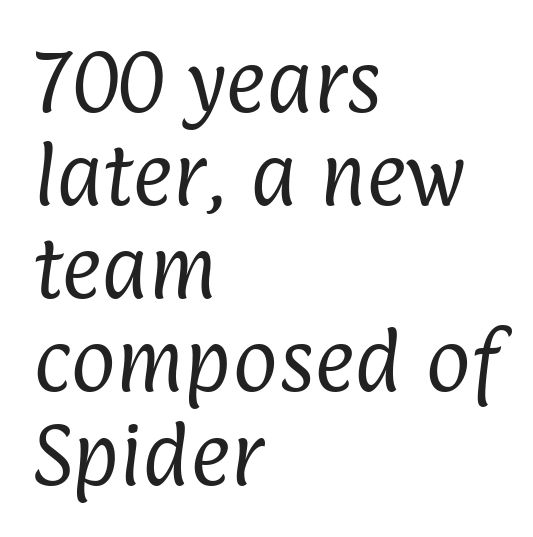
The glyphs are unaccompanied by any horizontal stroke below them. This rendering employs a face without finishing strokes, i.e., a sans-serif. What's the leading like? Ordinary, nothing unusual. The strokes are not fattened; the text isn't bold.
